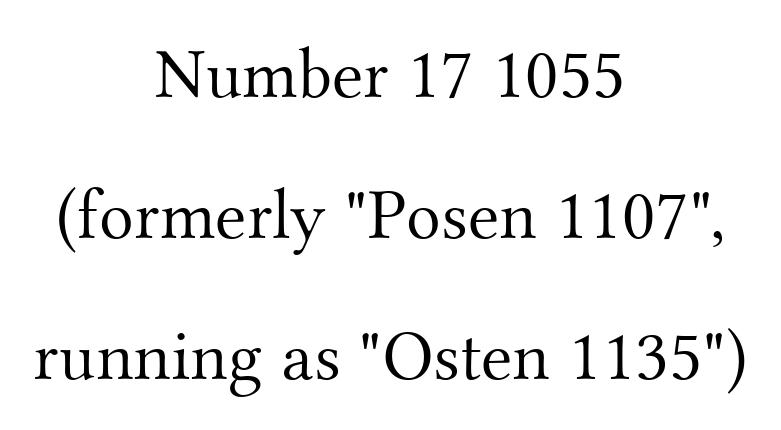
If you drew a line through each stem, it would be perfectly vertical. Teacher's note: observe the equal gaps on both sides — that is centered alignment. This is serif lettering, the kind often seen in printed books. The baseline area is clear. Here the glyphs are tracked normally, forming tight word shapes. Do the characters align in a grid? No, the font is proportional.
